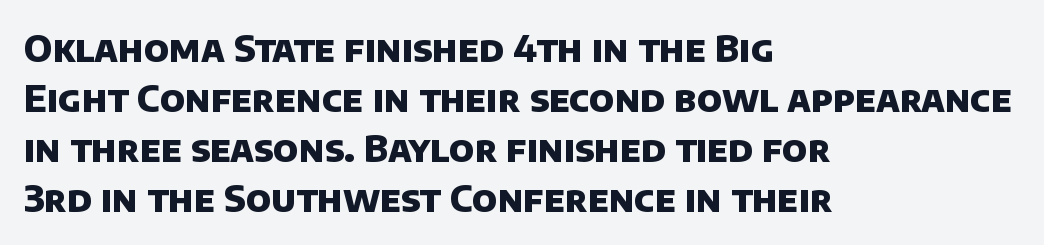
Q: Is the text bold? A: Yes.
Q: Is the typeface a serif or a sans-serif typeface? A: Sans-serif.
Q: Is the text underlined? A: No.
Q: How is the paragraph aligned? A: Left-aligned.
Q: Is the spacing between letters normal or unusually wide? A: Normal.
Q: Is the spacing between lines tight, normal or loose? A: Normal.
Q: Width (condensed, normal, or wide)? A: Normal.
Q: Stroke contrast? A: Low.
Q: x-height? A: Large.
Q: Monospaced? A: No.
